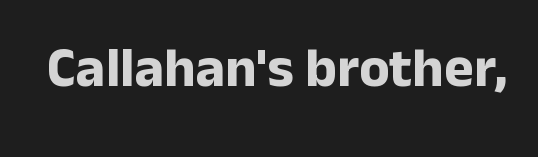
Q: Is the text bold? A: Yes.
Q: Is the text italic (slanted)? A: No, it is upright.
Q: Is the typeface a serif or a sans-serif typeface? A: Sans-serif.
Q: Is the text underlined? A: No.
Q: Is the spacing between letters normal or unusually wide? A: Normal.
Q: Width (condensed, normal, or wide)? A: Normal.
Q: Stroke contrast? A: Low.
Q: x-height? A: Medium.
Q: Monospaced? A: No.
